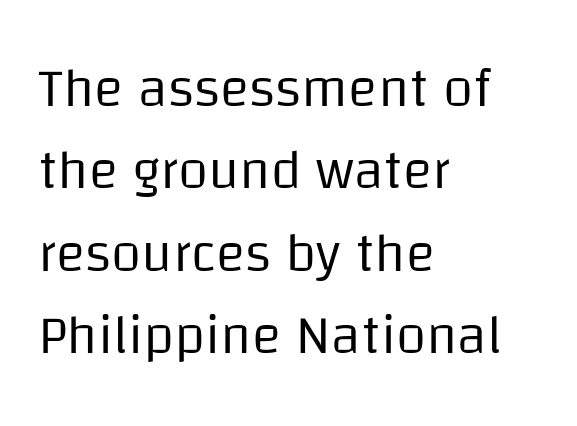
The foot of each line stays bare and open. The lines in this sample share a left origin and differ only in where they stop. What's the leading like? Ordinary, nothing unusual. Note the varied advance widths — an 'i' is clearly narrower than an 'm'. The glyphs in this specimen are sans serif.
